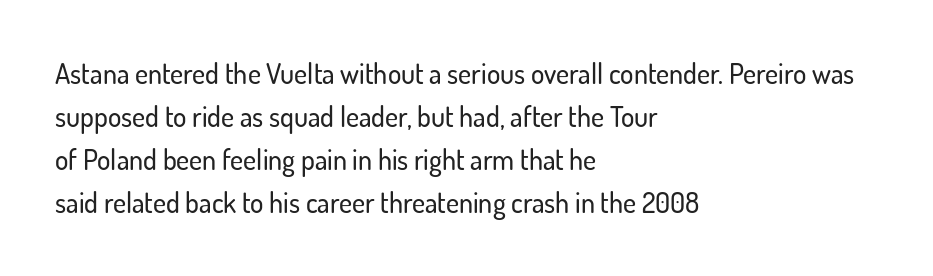
Q: Is the text italic (slanted)? A: No, it is upright.
Q: Is the typeface a serif or a sans-serif typeface? A: Sans-serif.
Q: Is the text underlined? A: No.
Q: How is the paragraph aligned? A: Left-aligned.
Q: Is the spacing between letters normal or unusually wide? A: Normal.
Q: Is the spacing between lines tight, normal or loose? A: Normal.
Q: Width (condensed, normal, or wide)? A: Normal.
Q: Stroke contrast? A: Low.
Q: x-height? A: Small.
Q: Monospaced? A: No.
